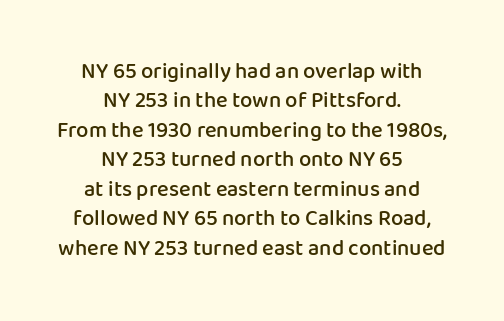
These lines sit exactly where default settings would place them. Lines of text with bare space underneath. A fair bit of extra ink — the face is semibold, not bold. Is the block centered? Yes — each line is placed symmetrically about the middle. This is roman type, the default non-slanted kind. How are the letters spaced? Ordinarily, with no added tracking.
